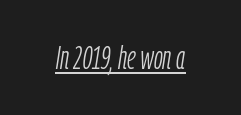
Q: Is the text bold? A: No.
Q: Is the text italic (slanted)? A: Yes, it leans right by about 9 degrees.
Q: Is the text underlined? A: Yes.
Q: Is the spacing between letters normal or unusually wide? A: Normal.
Q: Width (condensed, normal, or wide)? A: Condensed.
Q: Stroke contrast? A: Low.
Q: x-height? A: Medium.
Q: Monospaced? A: No.
